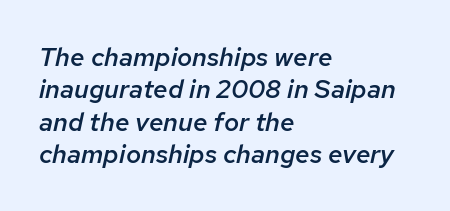
The image shows 26 px text type, italic (leaning right); set left-aligned, normal line spacing (1.25x), normal letter spacing, not underlined.
